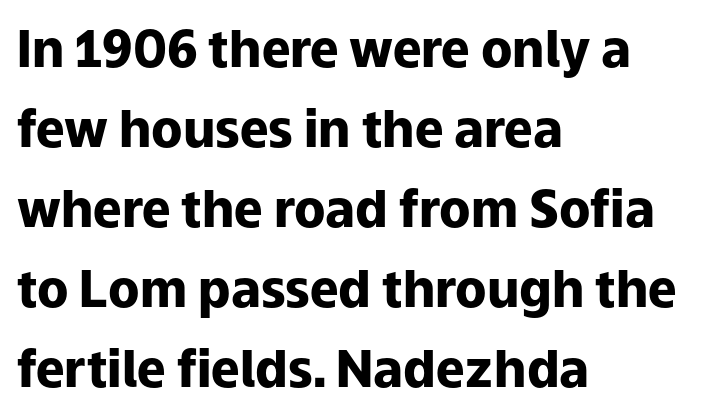
{"serif": "no", "italic": "no", "bold": "yes", "weight": "heavy", "width": "normal", "stroke_contrast": "low", "x_height": "medium", "monospaced": "no", "underline": "no", "align": "left", "line_spacing": "normal", "line_spacing_ratio": 1.57, "letter_spacing": "normal", "letter_spacing_em": 0.0, "glyph_px": 51}
